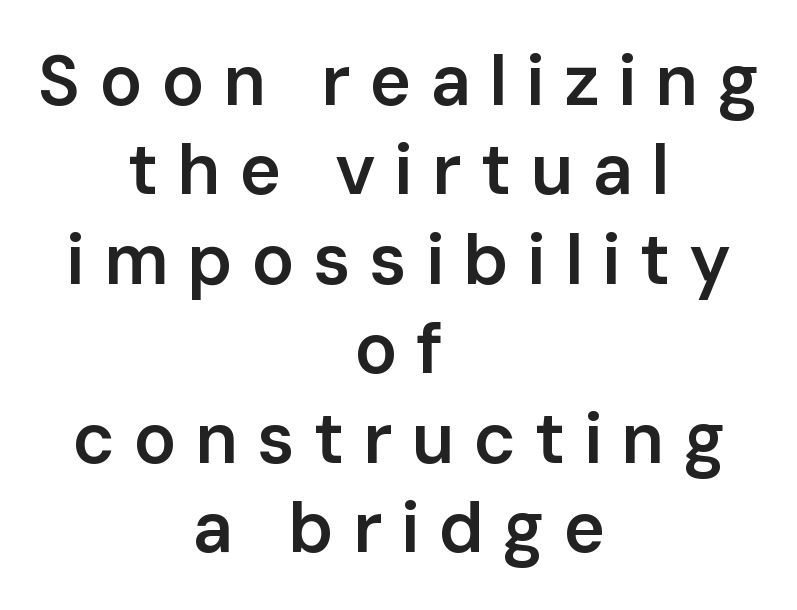
{"serif": "no", "italic": "no", "bold": "semi", "weight": "semibold", "width": "normal", "stroke_contrast": "low", "x_height": "medium", "monospaced": "no", "underline": "no", "align": "center", "line_spacing": "normal", "line_spacing_ratio": 1.26, "letter_spacing": "wide", "letter_spacing_em": 0.26, "glyph_px": 71}
